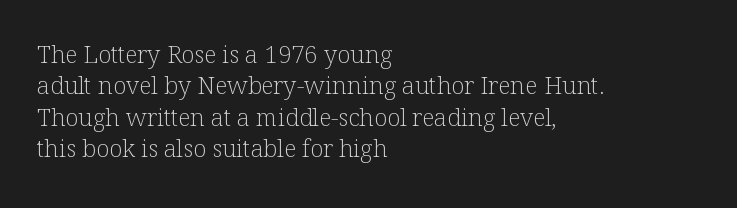
The image shows 24 px text type, upright; set left-aligned, normal line spacing (1.31x), normal letter spacing, not underlined.
